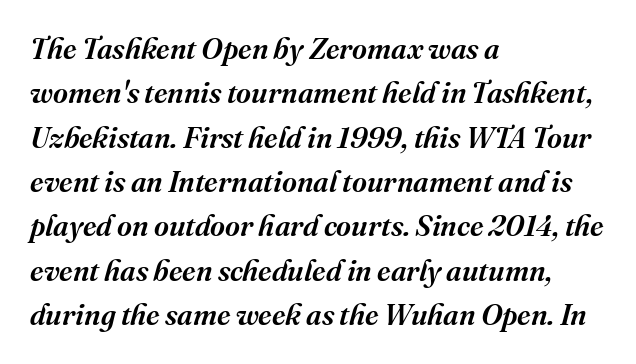
{"serif": "yes", "italic": "yes", "lean": "right", "slant_degrees": 16, "width": "normal", "stroke_contrast": "medium", "x_height": "medium", "monospaced": "no", "underline": "no", "align": "left", "line_spacing": "normal", "line_spacing_ratio": 1.53, "letter_spacing": "normal", "letter_spacing_em": 0.0, "glyph_px": 29}
